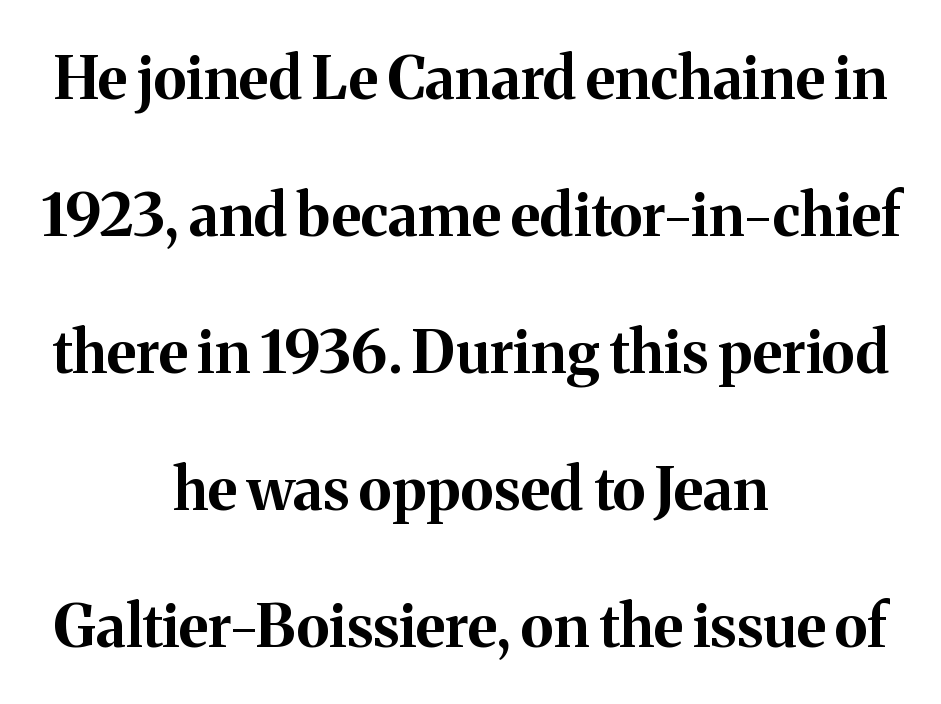
{"serif": "yes", "italic": "no", "bold": "yes", "weight": "bold", "width": "normal", "stroke_contrast": "medium", "x_height": "medium", "monospaced": "no", "underline": "no", "align": "center", "line_spacing": "loose", "line_spacing_ratio": 2.32, "letter_spacing": "normal", "letter_spacing_em": 0.0, "glyph_px": 59}
